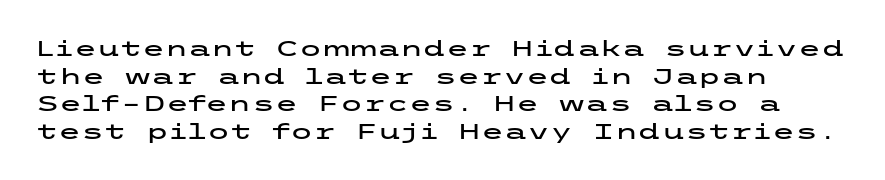
Unlike italic type, these characters show no tilt at all. Each word holds together tightly as a unit, with standard inter-letter gaps. The passage shown stacks its lines at a standard gap. Lines of text with bare space underneath.
